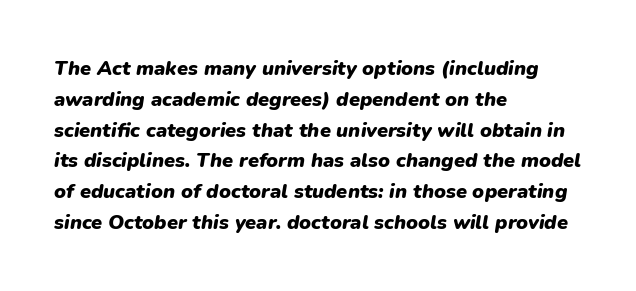
The image shows 20 px bold type, italic (leaning right); set left-aligned, normal line spacing (1.54x), normal letter spacing, not underlined.
